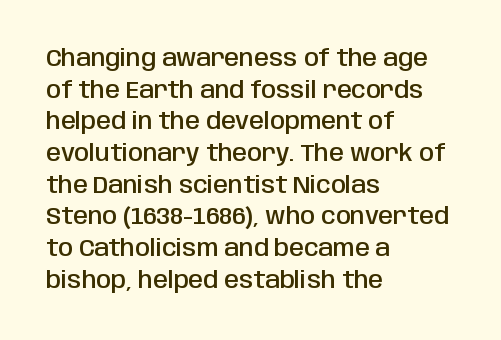
Q: Is the text bold? A: Semi-bold.
Q: Is the text italic (slanted)? A: No, it is upright.
Q: Is the text underlined? A: No.
Q: How is the paragraph aligned? A: Left-aligned.
Q: Is the spacing between letters normal or unusually wide? A: Normal.
Q: Is the spacing between lines tight, normal or loose? A: Normal.
